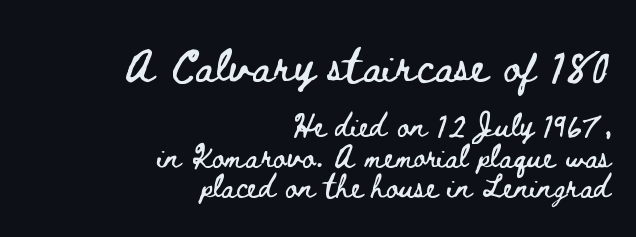
{"width": "wide", "stroke_contrast": "low", "x_height": "small", "monospaced": "no", "underline": "no", "align": "right", "line_spacing": "normal", "line_spacing_ratio": 1.34, "letter_spacing": "normal", "letter_spacing_em": 0.0, "larger_block": "first", "size_ratio": 1.48, "glyph_px": 34}
